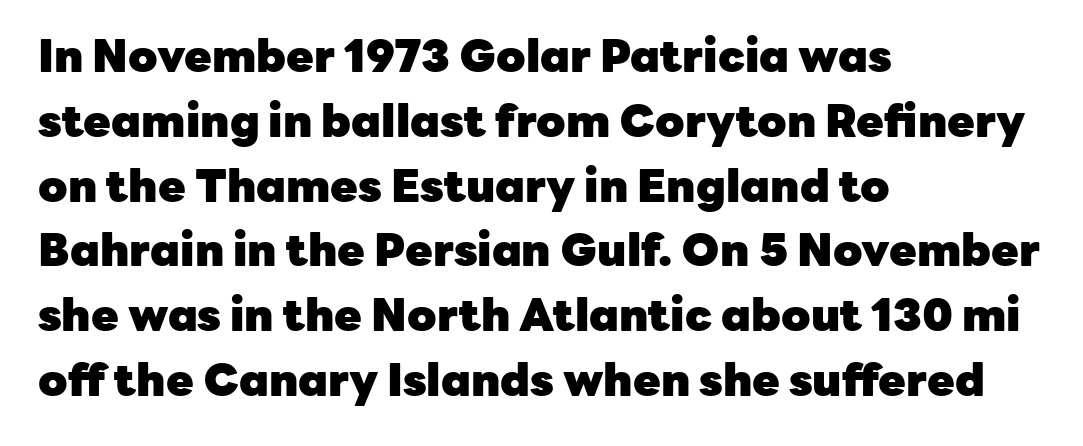
Nothing sits at the stroke ends, so this counts as sans-serif. Each letter keeps its own natural width here, so spacing adapts to shape. This is roman type, the default non-slanted kind. These lines keep a tight, regular rhythm from letter to letter. Typesetter's note: full bold, strokes at maximum text heaviness.
